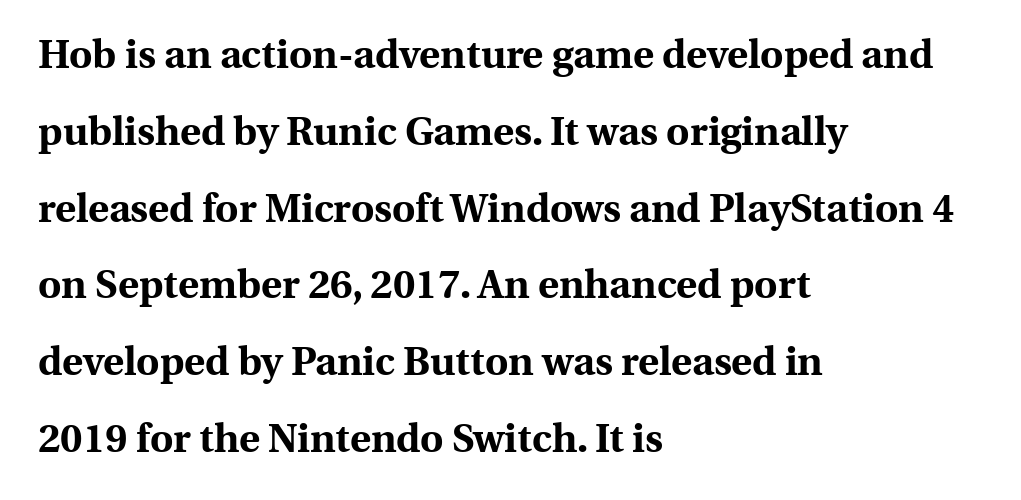
Q: Is the text bold? A: Yes.
Q: Is the text italic (slanted)? A: No, it is upright.
Q: Is the typeface a serif or a sans-serif typeface? A: Serif.
Q: Is the text underlined? A: No.
Q: How is the paragraph aligned? A: Left-aligned.
Q: Is the spacing between letters normal or unusually wide? A: Normal.
Q: Is the spacing between lines tight, normal or loose? A: Loose.
Q: Width (condensed, normal, or wide)? A: Normal.
Q: x-height? A: Medium.
Q: Monospaced? A: No.
